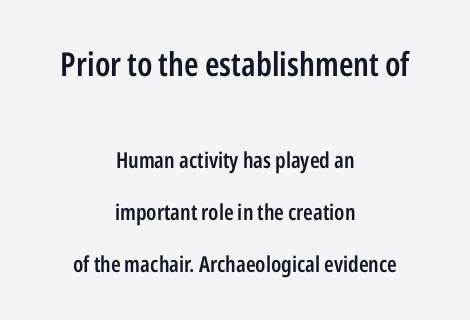
{"serif": "no", "italic": "no", "bold": "semi", "weight": "semibold", "width": "condensed", "stroke_contrast": "low", "x_height": "medium", "monospaced": "no", "underline": "no", "align": "center", "line_spacing": "loose", "line_spacing_ratio": 2.36, "letter_spacing": "normal", "letter_spacing_em": 0.0, "larger_block": "first", "size_ratio": 1.5, "glyph_px": 33}
